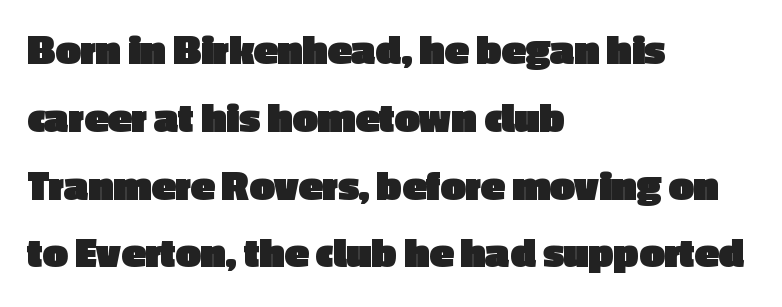
The image shows 44 px heavy sans-serif type, upright; set left-aligned, normal line spacing (1.54x), normal letter spacing, not underlined; a medium x-height.
